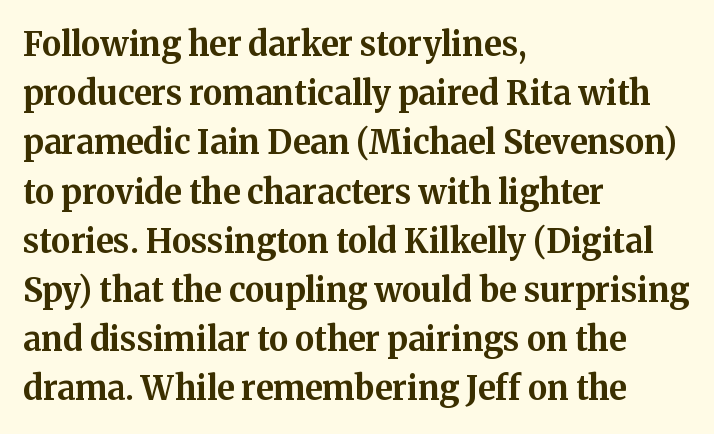
Q: Is the text bold? A: Yes.
Q: Is the text italic (slanted)? A: No, it is upright.
Q: Is the typeface a serif or a sans-serif typeface? A: Serif.
Q: Is the text underlined? A: No.
Q: How is the paragraph aligned? A: Left-aligned.
Q: Is the spacing between letters normal or unusually wide? A: Normal.
Q: Is the spacing between lines tight, normal or loose? A: Normal.
Q: Width (condensed, normal, or wide)? A: Normal.
Q: Stroke contrast? A: Medium.
Q: x-height? A: Medium.
Q: Monospaced? A: No.
